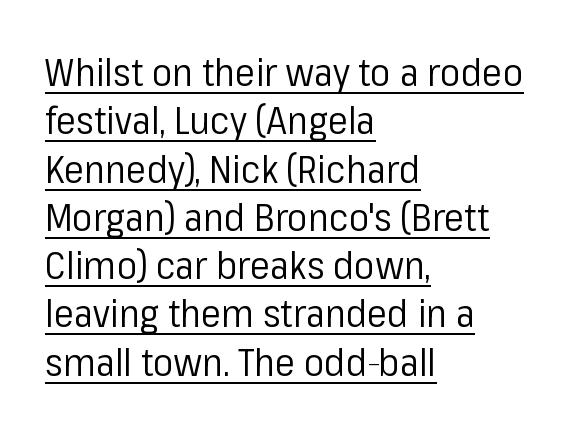
A rule runs beneath these lines of type. The rendering uses natural spacing where letterforms have individual widths. The typeface has the unassuming heft of standard copy or less. Vertically, the passage feels balanced, rows spaced as you'd expect. These lines are set flush left with a ragged right edge. The passage shown has conventional tracking throughout.
